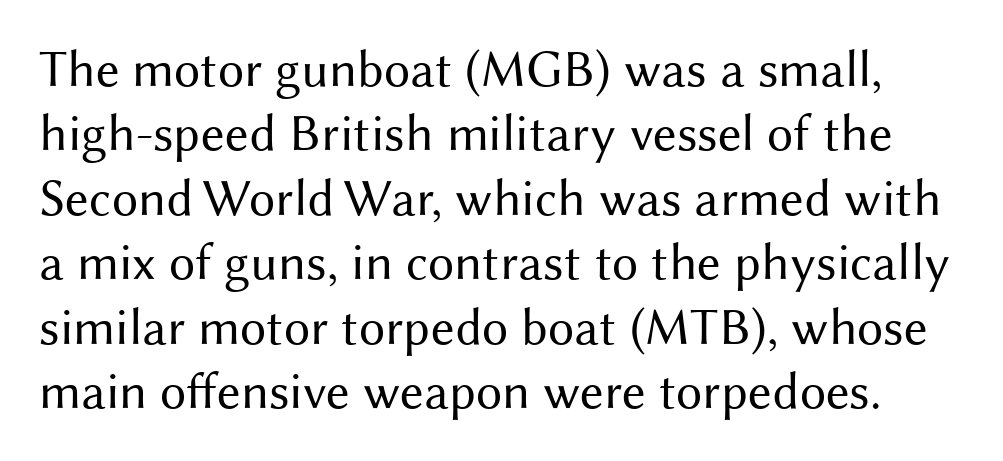
The image shows 52 px regular-weight sans-serif type, upright; set line spacing 1.24x, normal letter spacing, not underlined; medium stroke contrast and a medium x-height.
